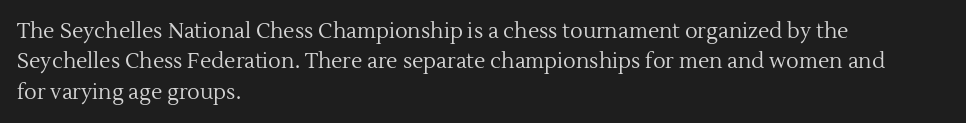
Letter spacing: default. Ink coverage per letter is moderate at most. The rag falls on the right side of this text block. Descenders are the only things crossing below the line. This block has exactly the height ordinary leading produces. This is the regular roman posture of the typeface.
